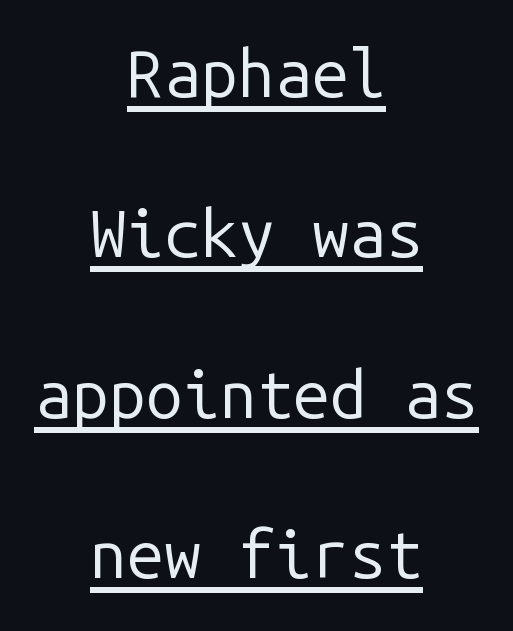
The image shows 66 px regular-weight sans-serif type, upright, monospaced; set centered, loose line spacing (2.43x), normal letter spacing, underlined; low stroke contrast and a medium x-height.
